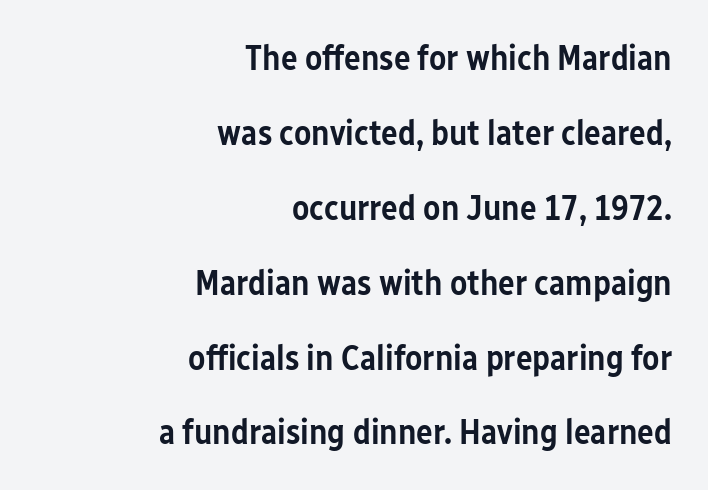
Nobody touched the tracking dial on this one. Plain, unruled lines of type. The font is running at a semibold setting, under full bold. Quick note: not italic, upright. Whoever set this chose breathing room over compactness in the vertical rhythm.
